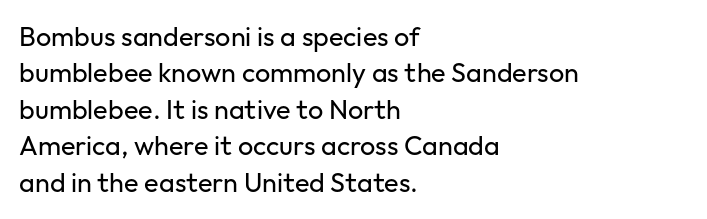
The image shows 27 px text type, upright; set left-aligned, normal line spacing (1.35x), normal letter spacing, not underlined.
